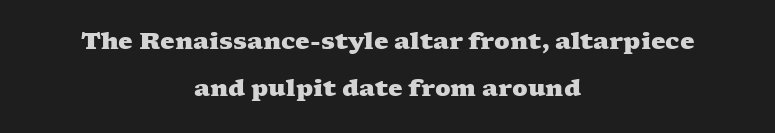
Q: Is the text bold? A: Yes.
Q: Is the text underlined? A: No.
Q: How is the paragraph aligned? A: Centered.
Q: Is the spacing between letters normal or unusually wide? A: Normal.
Q: Is the spacing between lines tight, normal or loose? A: Loose.
